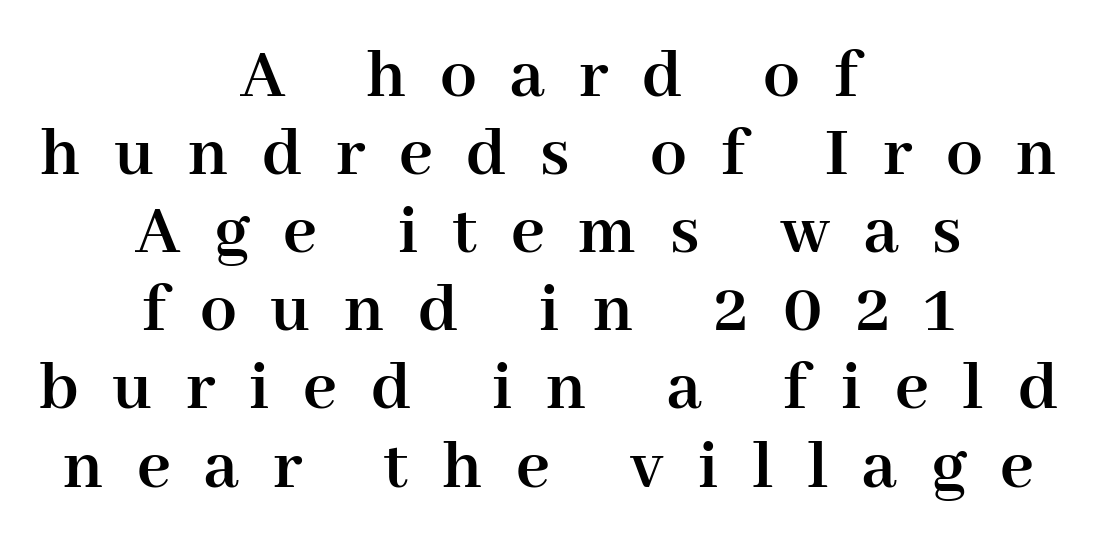
Q: Is the text bold? A: Yes.
Q: Is the text italic (slanted)? A: No, it is upright.
Q: Is the typeface a serif or a sans-serif typeface? A: Serif.
Q: Is the text underlined? A: No.
Q: How is the paragraph aligned? A: Centered.
Q: Is the spacing between letters normal or unusually wide? A: Unusually wide.
Q: Is the spacing between lines tight, normal or loose? A: Tight.
Q: Width (condensed, normal, or wide)? A: Normal.
Q: Stroke contrast? A: High.
Q: x-height? A: Medium.
Q: Monospaced? A: No.
